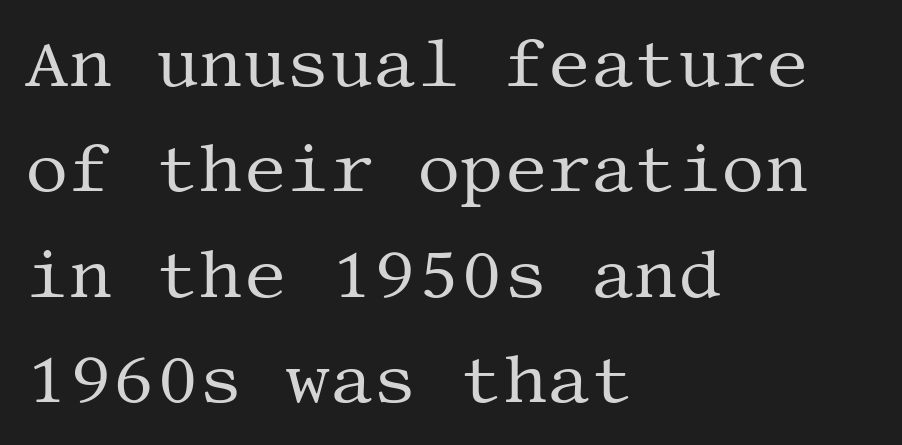
Q: Is the text bold? A: No.
Q: Is the text italic (slanted)? A: No, it is upright.
Q: Is the typeface a serif or a sans-serif typeface? A: Serif.
Q: Is the text underlined? A: No.
Q: How is the paragraph aligned? A: Left-aligned.
Q: Is the spacing between letters normal or unusually wide? A: Normal.
Q: Is the spacing between lines tight, normal or loose? A: Normal.
Q: Width (condensed, normal, or wide)? A: Normal.
Q: Stroke contrast? A: Medium.
Q: x-height? A: Large.
